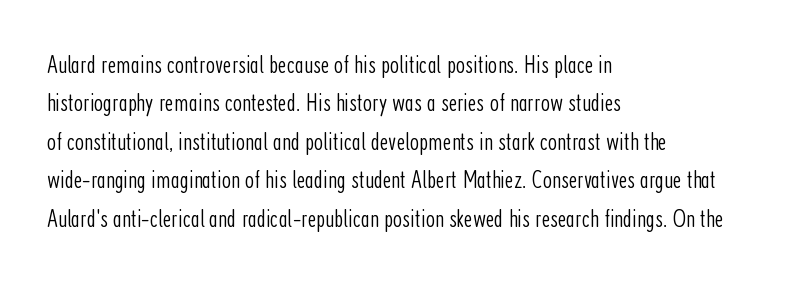
The image shows 26 px text type, upright; set left-aligned, normal line spacing (1.48x), normal letter spacing, not underlined.
